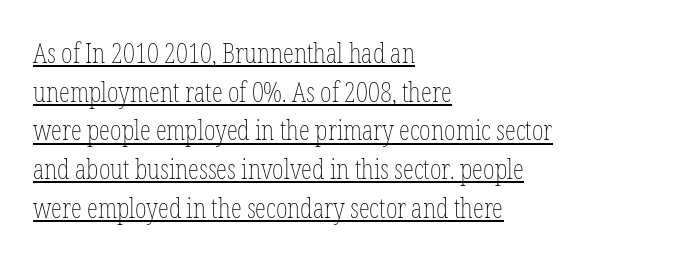
The image shows 28 px thin, condensed type, upright; set left-aligned, normal line spacing (1.38x), normal letter spacing, underlined; low stroke contrast and a medium x-height.
